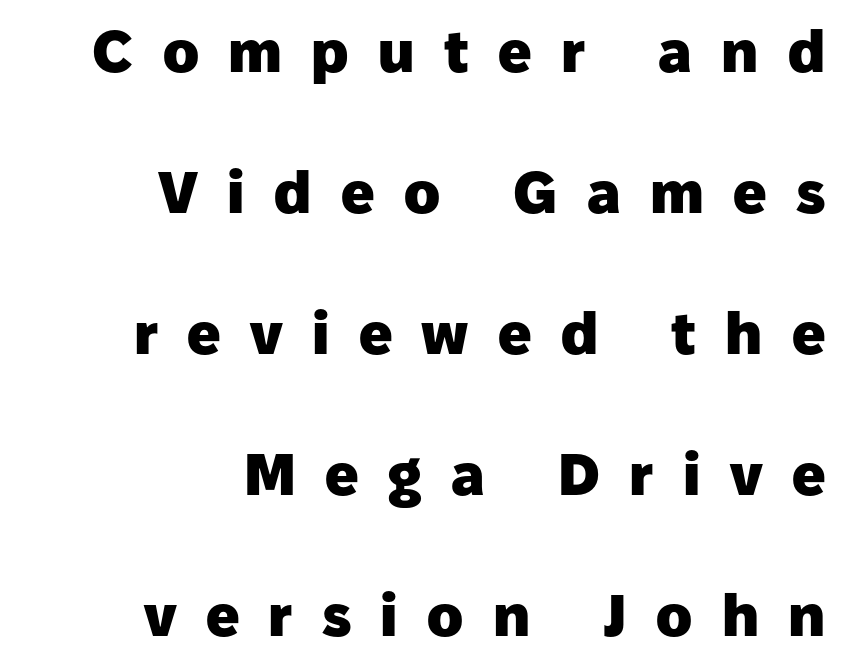
{"serif": "no", "italic": "no", "bold": "yes", "weight": "heavy", "width": "normal", "stroke_contrast": "low", "x_height": "medium", "monospaced": "no", "underline": "no", "align": "right", "line_spacing": "loose", "line_spacing_ratio": 2.39, "letter_spacing": "wide", "letter_spacing_em": 0.5, "glyph_px": 59}
